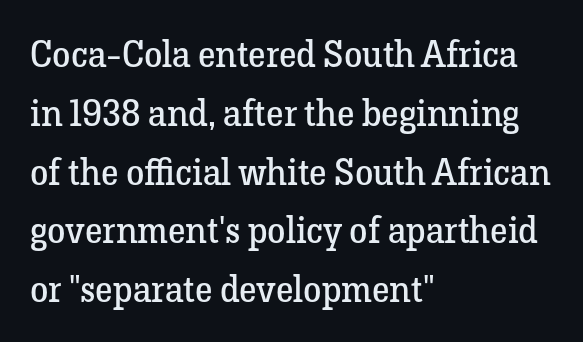
{"serif": "yes", "italic": "no", "bold": "no", "weight": "regular", "width": "normal", "stroke_contrast": "low", "x_height": "medium", "monospaced": "no", "underline": "no", "align": "left", "line_spacing": "normal", "line_spacing_ratio": 1.59, "letter_spacing": "normal", "letter_spacing_em": 0.0, "glyph_px": 37}
